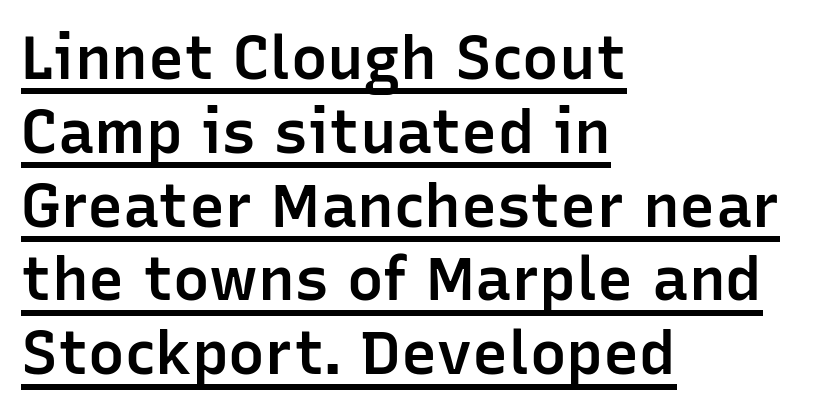
These lines stack with their left ends in a neat column. The passage shown has conventional tracking throughout. Strokes here are thickened, but only to semibold level. Upright lettering throughout. Underline: present.
